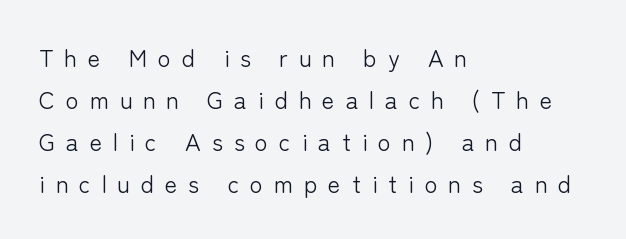
Q: Is the text bold? A: No.
Q: Is the text italic (slanted)? A: No, it is upright.
Q: Is the text underlined? A: No.
Q: How is the paragraph aligned? A: Left-aligned.
Q: Is the spacing between letters normal or unusually wide? A: Unusually wide.
